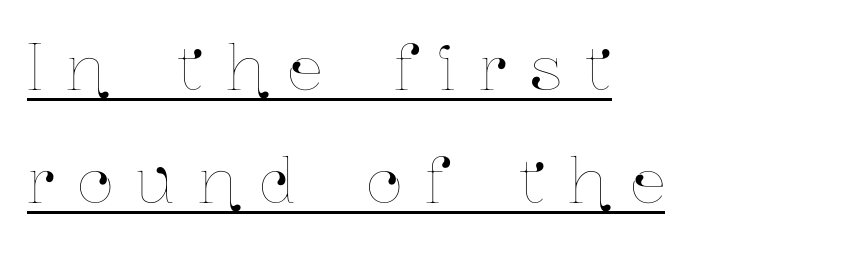
{"italic": "no", "width": "condensed", "stroke_contrast": "low", "x_height": "medium", "monospaced": "no", "underline": "yes", "align": "left", "line_spacing_ratio": 1.83, "letter_spacing": "wide", "letter_spacing_em": 0.38, "glyph_px": 62}
